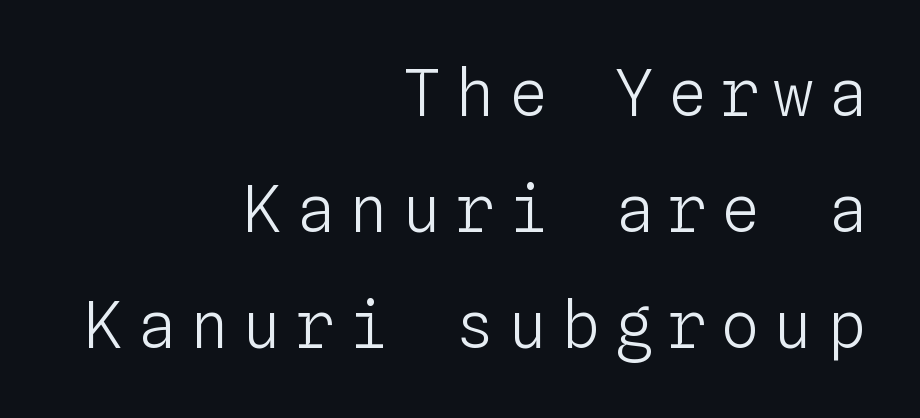
{"italic": "no", "bold": "no", "weight": "light", "width": "normal", "stroke_contrast": "low", "x_height": "medium", "monospaced": "yes", "underline": "no", "align": "right", "line_spacing_ratio": 1.81, "letter_spacing": "wide", "letter_spacing_em": 0.23, "glyph_px": 64}
